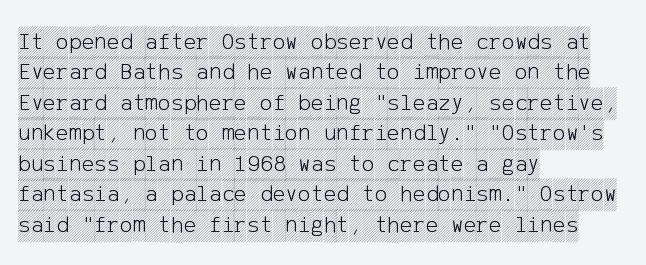
Unmarked baselines from the first word to the last. Short and long lines alike share a common starting point at left. The horizontal fit of the characters is conventional and even. Leading matches the norm, producing a regular column. In terms of posture, this sample is upright.
